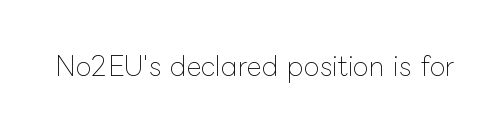
Q: Is the text bold? A: No.
Q: Is the text italic (slanted)? A: No, it is upright.
Q: Is the text underlined? A: No.
Q: Is the spacing between letters normal or unusually wide? A: Normal.
